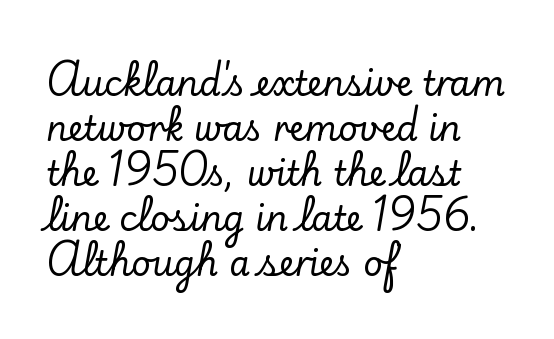
{"serif": "yes", "width": "normal", "stroke_contrast": "low", "x_height": "small", "monospaced": "no", "underline": "no", "align": "left", "line_spacing": "normal", "line_spacing_ratio": 1.32, "letter_spacing": "normal", "letter_spacing_em": 0.0, "glyph_px": 34}
